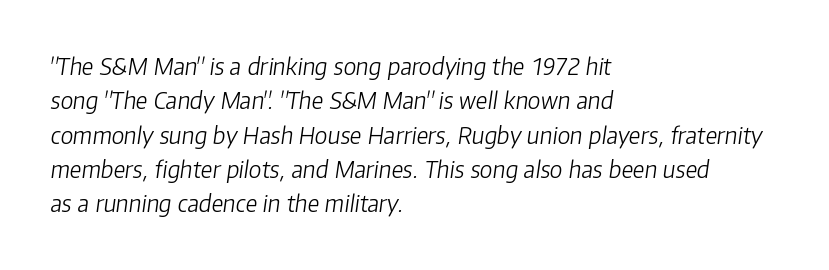
Weight: not bold — regular or lighter. The face used here has a pronounced slope to its letters. Words appear dense and cohesive because spacing is normal. The leading is moderate, giving the passage an even texture. These lines are set flush left with a ragged right edge.
